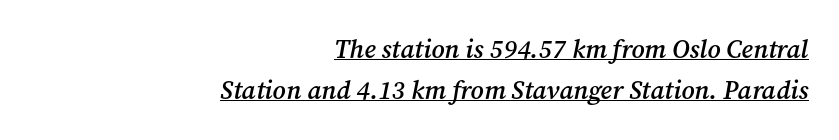
Students, note that the glyphs here touch the page at normal intervals. Students, observe the line beneath the letters — that is underlining. One glance says typical: line gaps are just what's usual. Casual observation: everything's shoved over to the right. Typographic density is moderately raised because the face is semibold.
